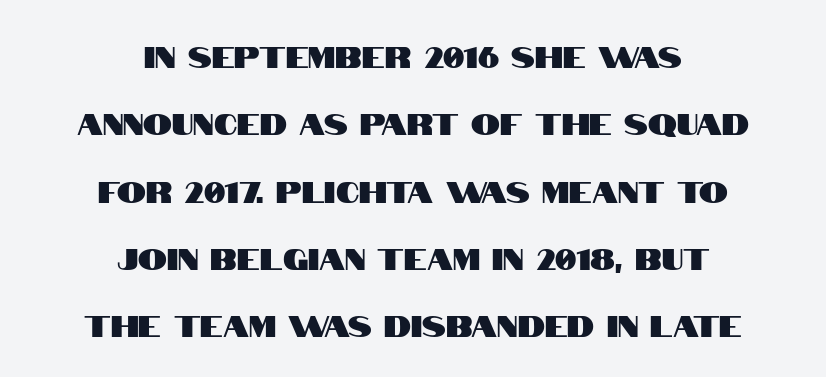
Q: Is the text italic (slanted)? A: No, it is upright.
Q: Is the typeface a serif or a sans-serif typeface? A: Sans-serif.
Q: Is the text underlined? A: No.
Q: How is the paragraph aligned? A: Centered.
Q: Is the spacing between letters normal or unusually wide? A: Normal.
Q: Is the spacing between lines tight, normal or loose? A: Loose.
Q: Width (condensed, normal, or wide)? A: Condensed.
Q: Stroke contrast? A: High.
Q: x-height? A: Large.
Q: Monospaced? A: No.
